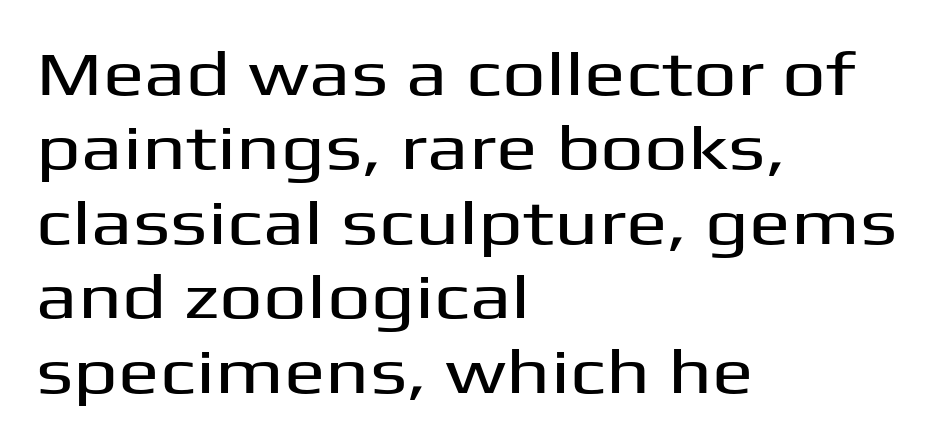
Horizontally, the lines are justified to the leading edge only. A typesetter would mark this as roman, not italic. How are the letters spaced? Ordinarily, with no added tracking. The letters advance in unequal steps, a hallmark of proportional type. These lines are composed in type without serifs.
